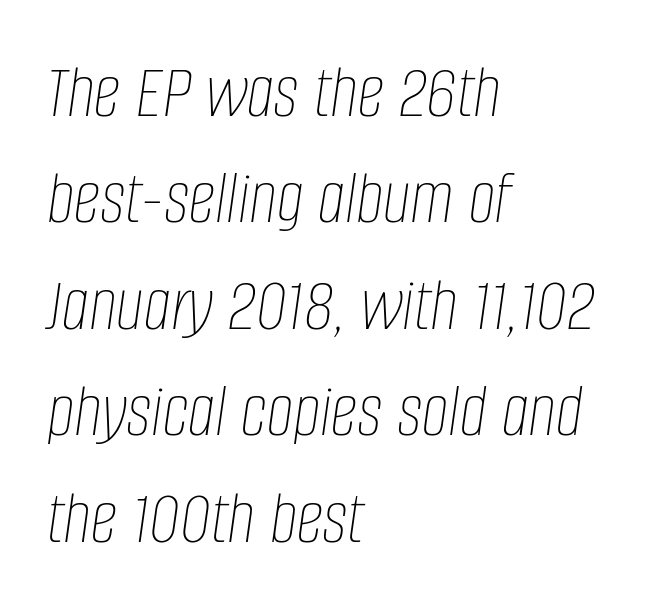
If you measured baseline to baseline, you'd find a middling distance. Slant detected: the letters are inclined. How are the letters spaced? Ordinarily, with no added tracking. Think of a printed novel: that variable character pitch is what you see here. Honestly, there is no underline to notice here at all.
